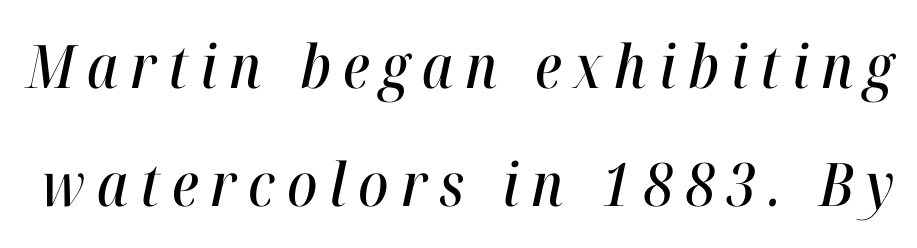
Q: Is the text italic (slanted)? A: Yes, it leans right by about 12 degrees.
Q: Is the text underlined? A: No.
Q: Is the spacing between letters normal or unusually wide? A: Unusually wide.
Q: Is the spacing between lines tight, normal or loose? A: Loose.
Q: Width (condensed, normal, or wide)? A: Condensed.
Q: Stroke contrast? A: High.
Q: x-height? A: Medium.
Q: Monospaced? A: No.
